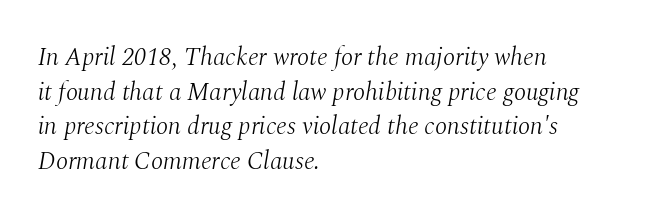
Is this a heavy cut? Hardly; it is regular or lighter. Does the leading feel generous? No, just average. Does extra space separate the letters? No, they use regular spacing. Type without underlining. Would a proofreader flag this as italicized? Yes. Short and long lines alike share a common starting point at left.
